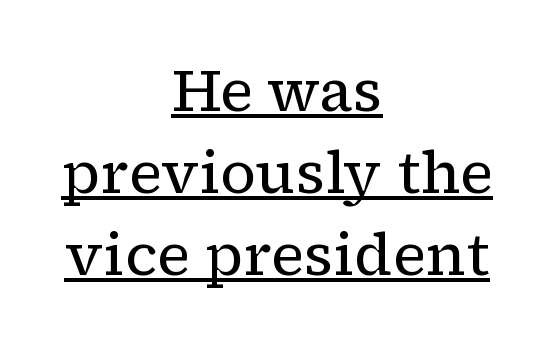
Q: Is the text bold? A: No.
Q: Is the text italic (slanted)? A: No, it is upright.
Q: Is the typeface a serif or a sans-serif typeface? A: Serif.
Q: Is the text underlined? A: Yes.
Q: How is the paragraph aligned? A: Centered.
Q: Is the spacing between letters normal or unusually wide? A: Normal.
Q: Is the spacing between lines tight, normal or loose? A: Normal.
Q: Width (condensed, normal, or wide)? A: Normal.
Q: Stroke contrast? A: Low.
Q: x-height? A: Medium.
Q: Monospaced? A: No.
